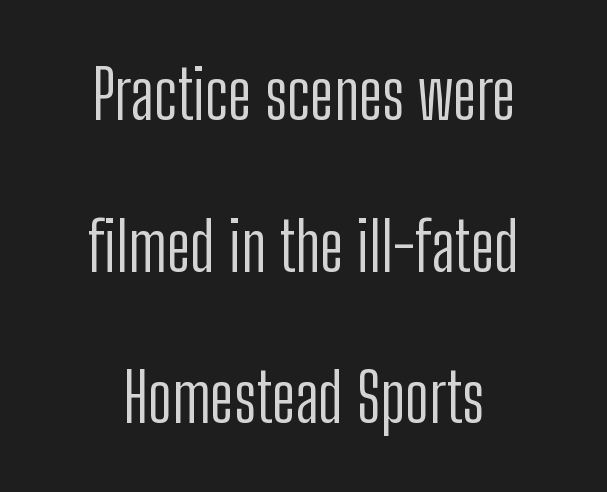
Q: Is the text bold? A: No.
Q: Is the text italic (slanted)? A: No, it is upright.
Q: Is the typeface a serif or a sans-serif typeface? A: Sans-serif.
Q: Is the text underlined? A: No.
Q: How is the paragraph aligned? A: Centered.
Q: Is the spacing between letters normal or unusually wide? A: Normal.
Q: Is the spacing between lines tight, normal or loose? A: Loose.
Q: Width (condensed, normal, or wide)? A: Condensed.
Q: Stroke contrast? A: Low.
Q: x-height? A: Medium.
Q: Monospaced? A: No.
